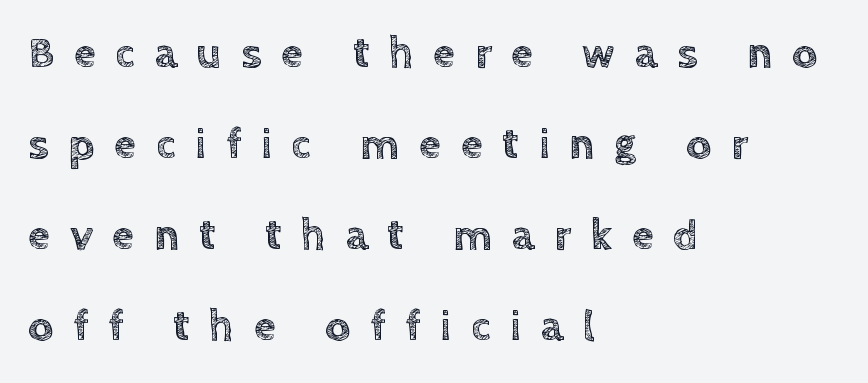
The image shows 44 px text type, upright; set left-aligned, loose line spacing (2.07x), unusually wide letter spacing (+0.45 em), not underlined; a large x-height.
